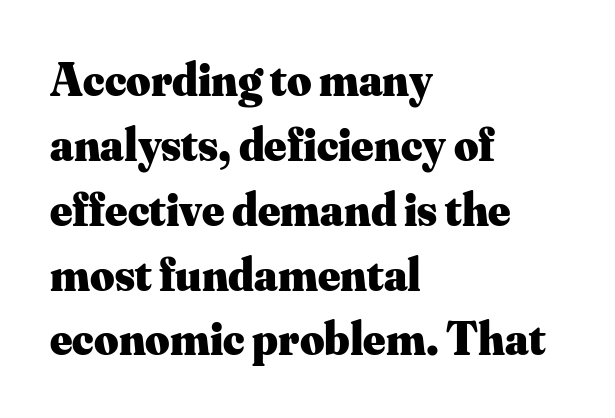
Q: Is the text bold? A: Yes.
Q: Is the text italic (slanted)? A: No, it is upright.
Q: Is the typeface a serif or a sans-serif typeface? A: Serif.
Q: Is the text underlined? A: No.
Q: How is the paragraph aligned? A: Left-aligned.
Q: Is the spacing between letters normal or unusually wide? A: Normal.
Q: Is the spacing between lines tight, normal or loose? A: Normal.
Q: Width (condensed, normal, or wide)? A: Normal.
Q: Stroke contrast? A: Medium.
Q: x-height? A: Small.
Q: Monospaced? A: No.
